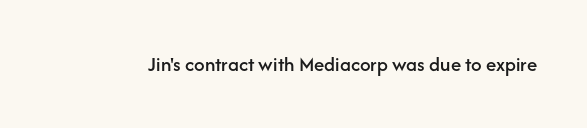
The image shows 21 px text type, upright; set normal letter spacing, not underlined.
